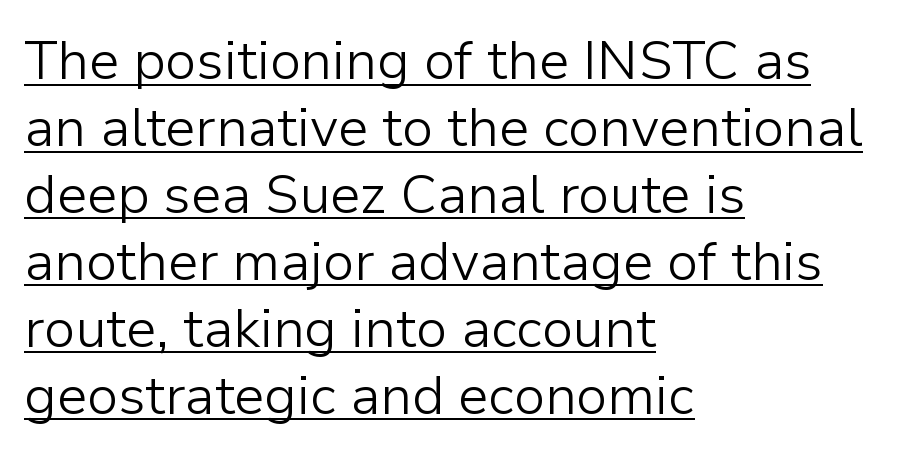
The image shows 54 px light sans-serif type, upright; set left-aligned, line spacing 1.24x, normal letter spacing, underlined; low stroke contrast and a medium x-height.
